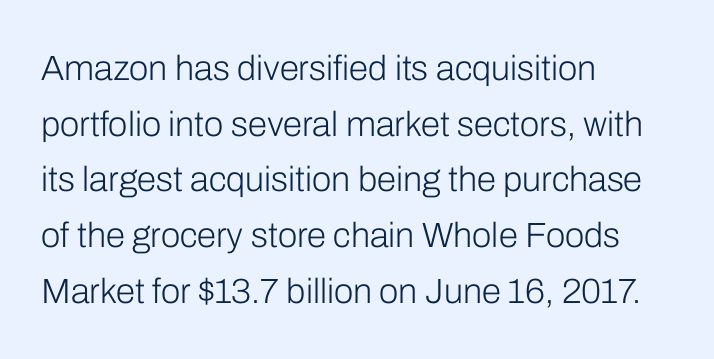
Q: Is the text bold? A: No.
Q: Is the text italic (slanted)? A: No, it is upright.
Q: Is the typeface a serif or a sans-serif typeface? A: Sans-serif.
Q: Is the text underlined? A: No.
Q: How is the paragraph aligned? A: Left-aligned.
Q: Is the spacing between letters normal or unusually wide? A: Normal.
Q: Is the spacing between lines tight, normal or loose? A: Normal.
Q: Width (condensed, normal, or wide)? A: Normal.
Q: Stroke contrast? A: Low.
Q: x-height? A: Medium.
Q: Monospaced? A: No.
